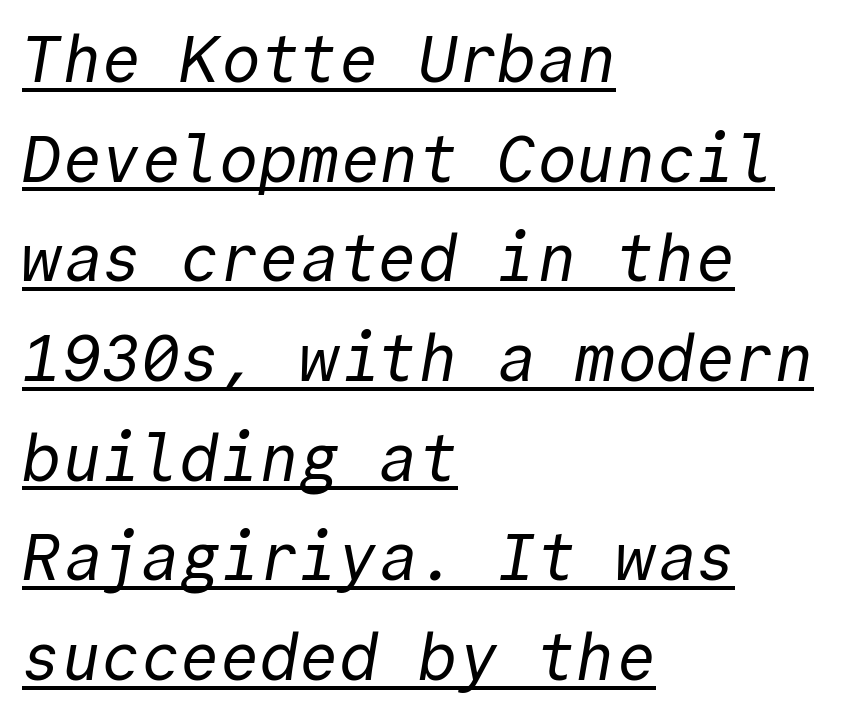
The image shows 66 px regular-weight sans-serif type, monospaced; set left-aligned, normal line spacing (1.51x), normal letter spacing, underlined; a medium x-height.
